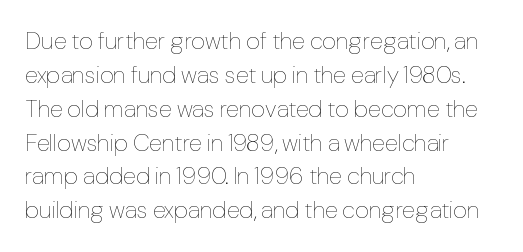
{"italic": "no", "bold": "no", "underline": "no", "align": "left", "line_spacing": "normal", "line_spacing_ratio": 1.41, "letter_spacing": "normal", "letter_spacing_em": 0.0, "glyph_px": 24}
